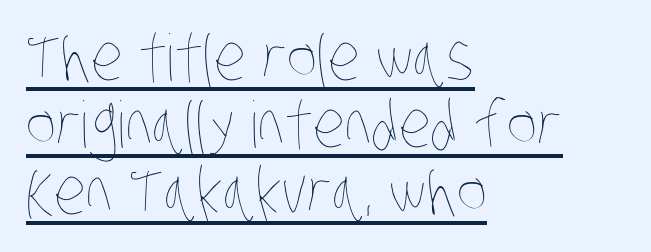
Q: Is the text bold? A: No.
Q: Is the text underlined? A: Yes.
Q: How is the paragraph aligned? A: Left-aligned.
Q: Is the spacing between letters normal or unusually wide? A: Normal.
Q: Is the spacing between lines tight, normal or loose? A: Tight.
Q: Width (condensed, normal, or wide)? A: Condensed.
Q: Stroke contrast? A: Low.
Q: x-height? A: Large.
Q: Monospaced? A: No.
